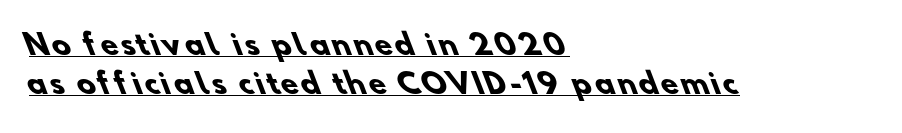
Q: Is the text bold? A: Yes.
Q: Is the typeface a serif or a sans-serif typeface? A: Sans-serif.
Q: Is the text underlined? A: Yes.
Q: How is the paragraph aligned? A: Left-aligned.
Q: Is the spacing between lines tight, normal or loose? A: Normal.
Q: Width (condensed, normal, or wide)? A: Normal.
Q: Stroke contrast? A: Low.
Q: x-height? A: Small.
Q: Monospaced? A: No.
